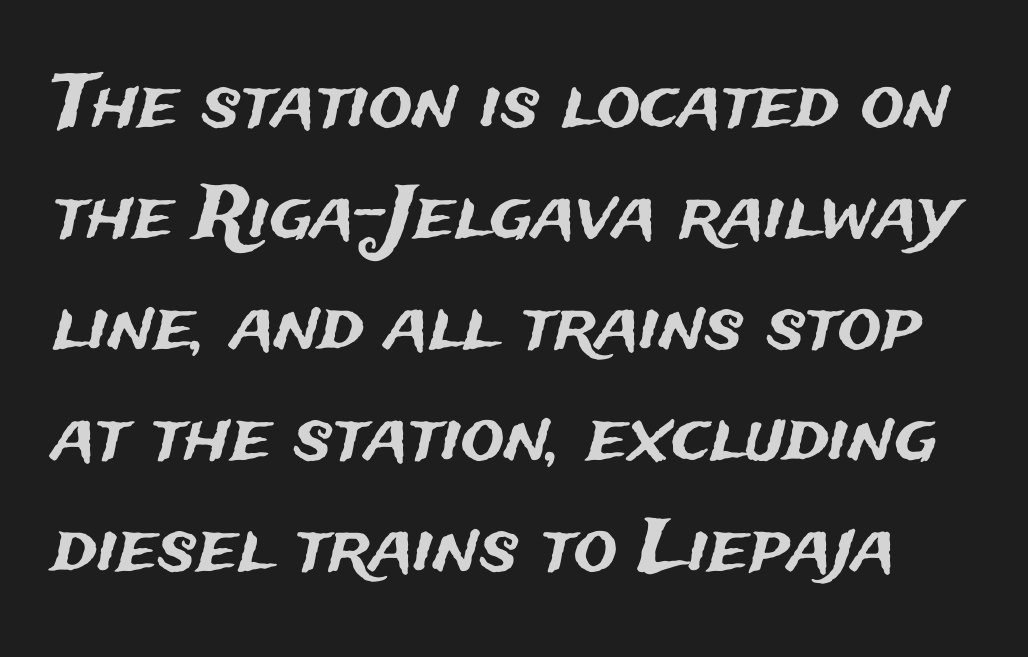
Spacing verdict: proportional, widths tailored to each character. Successive baselines arrive at the customary interval. Decoration check: the copy has no underline. This sample uses a sans-serif face.
